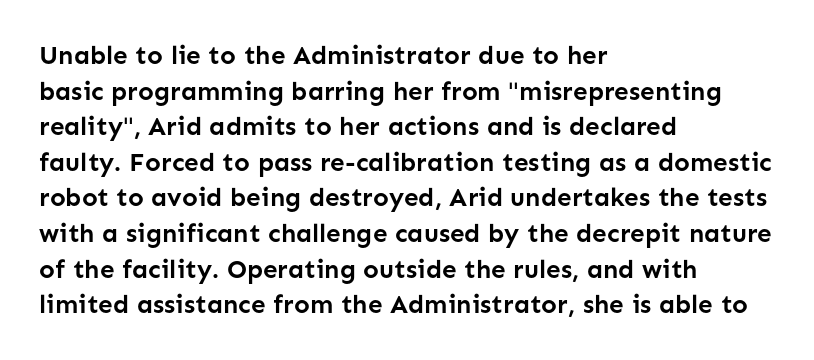
The image shows 26 px bold type, upright; set left-aligned, normal line spacing (1.37x), normal letter spacing, not underlined.
